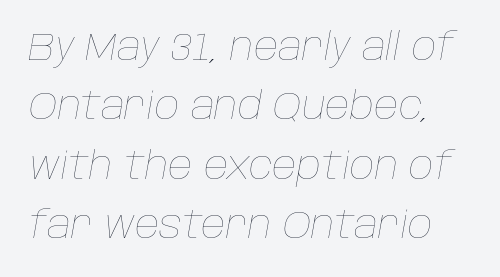
Q: Is the text bold? A: No.
Q: Is the text italic (slanted)? A: Yes, it leans right by about 10 degrees.
Q: Is the text underlined? A: No.
Q: Is the spacing between letters normal or unusually wide? A: Normal.
Q: Is the spacing between lines tight, normal or loose? A: Normal.
Q: Width (condensed, normal, or wide)? A: Normal.
Q: Stroke contrast? A: Low.
Q: x-height? A: Large.
Q: Monospaced? A: No.
